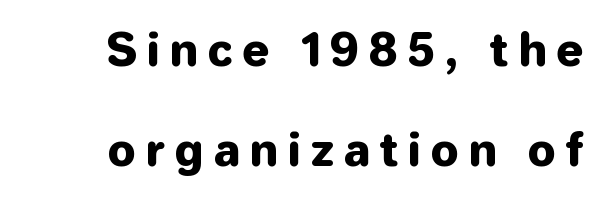
Q: Is the text italic (slanted)? A: No, it is upright.
Q: Is the typeface a serif or a sans-serif typeface? A: Sans-serif.
Q: Is the text underlined? A: No.
Q: How is the paragraph aligned? A: Right-aligned.
Q: Is the spacing between letters normal or unusually wide? A: Unusually wide.
Q: Is the spacing between lines tight, normal or loose? A: Loose.
Q: Width (condensed, normal, or wide)? A: Normal.
Q: Stroke contrast? A: Low.
Q: x-height? A: Medium.
Q: Monospaced? A: No.
